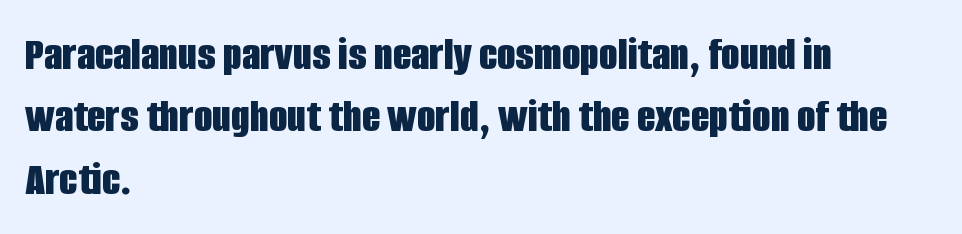
Q: Is the text bold? A: Yes.
Q: Is the text italic (slanted)? A: No, it is upright.
Q: Is the typeface a serif or a sans-serif typeface? A: Sans-serif.
Q: Is the text underlined? A: No.
Q: How is the paragraph aligned? A: Left-aligned.
Q: Is the spacing between letters normal or unusually wide? A: Normal.
Q: Is the spacing between lines tight, normal or loose? A: Normal.
Q: Width (condensed, normal, or wide)? A: Condensed.
Q: Stroke contrast? A: Low.
Q: x-height? A: Large.
Q: Monospaced? A: No.
